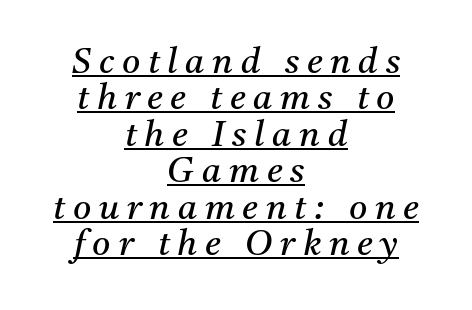
Q: Is the text bold? A: No.
Q: Is the text italic (slanted)? A: Yes, it leans right by about 11 degrees.
Q: Is the typeface a serif or a sans-serif typeface? A: Serif.
Q: Is the text underlined? A: Yes.
Q: How is the paragraph aligned? A: Centered.
Q: Is the spacing between letters normal or unusually wide? A: Unusually wide.
Q: Is the spacing between lines tight, normal or loose? A: Tight.
Q: Width (condensed, normal, or wide)? A: Normal.
Q: Stroke contrast? A: Medium.
Q: x-height? A: Medium.
Q: Monospaced? A: No.
